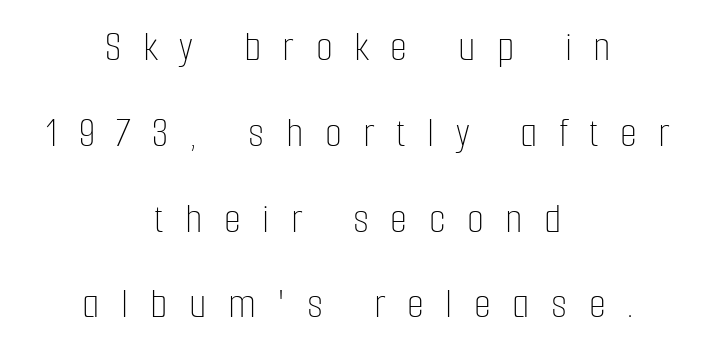
{"italic": "no", "bold": "no", "weight": "thin", "width": "condensed", "stroke_contrast": "low", "x_height": "medium", "monospaced": "no", "underline": "no", "align": "center", "line_spacing": "loose", "line_spacing_ratio": 1.95, "letter_spacing": "wide", "letter_spacing_em": 0.49, "glyph_px": 44}
